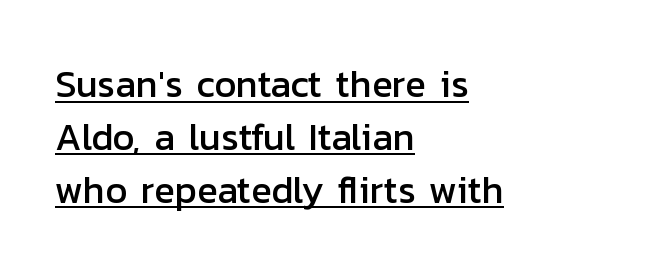
The image shows 38 px sans-serif type, upright; set left-aligned, normal line spacing (1.39x), normal letter spacing, underlined; low stroke contrast and a medium x-height.
